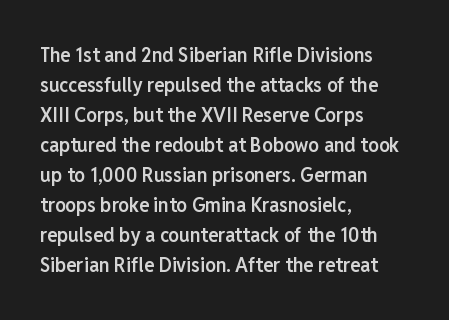
The image shows 21 px text type, upright; set left-aligned, normal line spacing (1.43x), normal letter spacing, not underlined.
